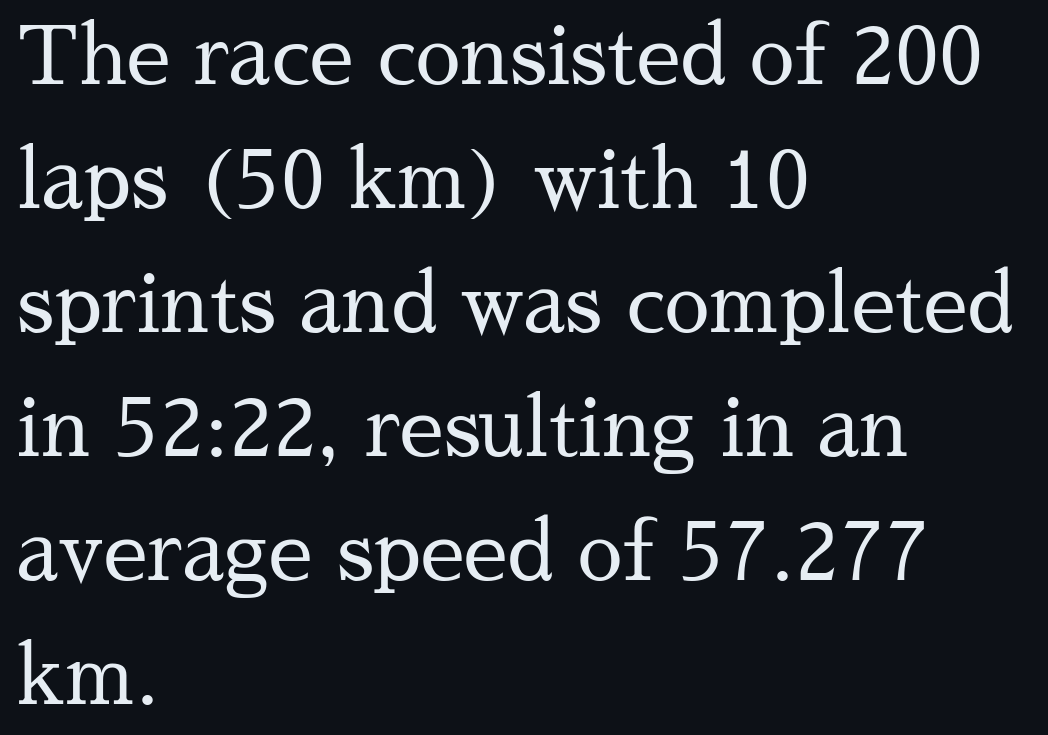
{"serif": "yes", "italic": "no", "bold": "no", "weight": "regular", "width": "normal", "stroke_contrast": "medium", "x_height": "medium", "monospaced": "no", "underline": "no", "align": "left", "line_spacing": "normal", "line_spacing_ratio": 1.55, "letter_spacing": "normal", "letter_spacing_em": 0.0, "glyph_px": 80}
